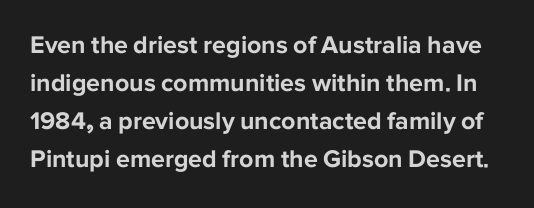
The image shows 25 px bold type, upright; set normal line spacing (1.52x), normal letter spacing, not underlined.
